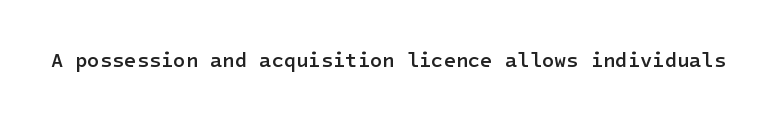
I'd describe the lettering as semibold — firm but not a full bold. The string is rendered with underlining switched off. If you drew a line through each stem, it would be perfectly vertical. Observe the ordinary spacing: letters are neighbours, not strangers.
